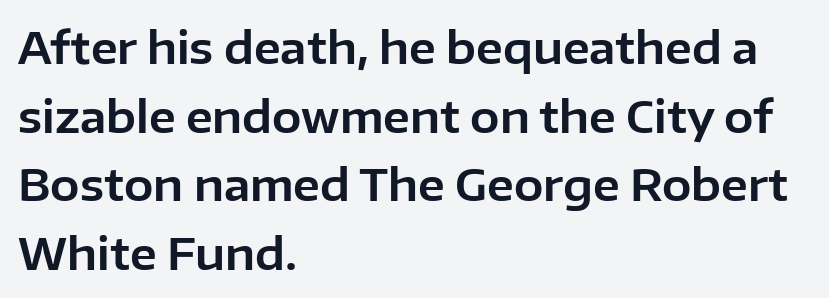
The image shows 44 px sans-serif type, upright; set left-aligned, normal line spacing (1.56x), normal letter spacing, not underlined; low stroke contrast and a medium x-height.
